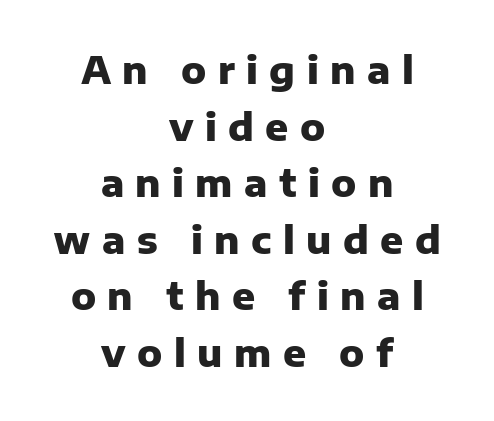
{"serif": "no", "italic": "no", "bold": "yes", "weight": "heavy", "width": "normal", "stroke_contrast": "low", "x_height": "medium", "monospaced": "no", "underline": "no", "align": "center", "line_spacing": "normal", "line_spacing_ratio": 1.49, "letter_spacing": "wide", "letter_spacing_em": 0.3, "glyph_px": 38}
